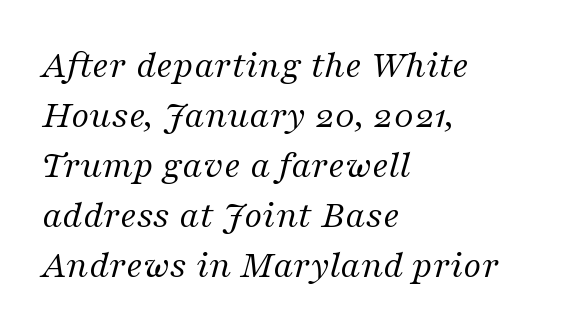
Q: Is the text bold? A: No.
Q: Is the text italic (slanted)? A: Yes, it leans right by about 16 degrees.
Q: Is the typeface a serif or a sans-serif typeface? A: Serif.
Q: Is the text underlined? A: No.
Q: How is the paragraph aligned? A: Left-aligned.
Q: Is the spacing between letters normal or unusually wide? A: Normal.
Q: Is the spacing between lines tight, normal or loose? A: Normal.
Q: Width (condensed, normal, or wide)? A: Normal.
Q: Stroke contrast? A: Medium.
Q: x-height? A: Medium.
Q: Monospaced? A: No.
